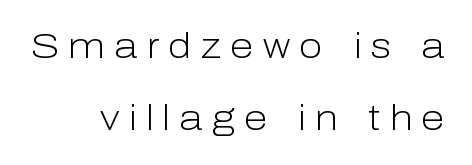
{"serif": "no", "italic": "no", "bold": "no", "weight": "light", "width": "normal", "stroke_contrast": "low", "x_height": "medium", "monospaced": "no", "underline": "no", "align": "right", "line_spacing": "loose", "line_spacing_ratio": 2.05, "letter_spacing": "wide", "letter_spacing_em": 0.26, "glyph_px": 35}
